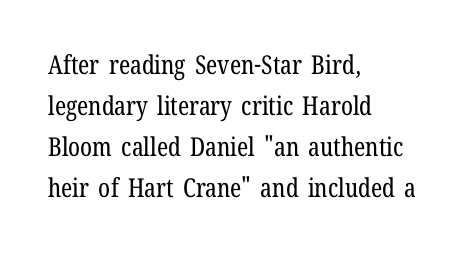
{"italic": "no", "bold": "no", "underline": "no", "align": "left", "line_spacing": "normal", "line_spacing_ratio": 1.58, "letter_spacing": "normal", "letter_spacing_em": 0.0, "glyph_px": 26}
